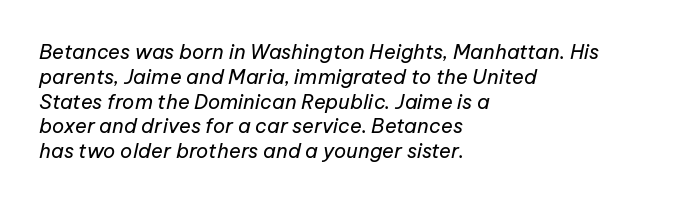
{"italic": "yes", "lean": "right", "slant_degrees": 12, "bold": "no", "underline": "no", "align": "left", "line_spacing_ratio": 1.24, "letter_spacing": "normal", "letter_spacing_em": 0.0, "glyph_px": 20}
